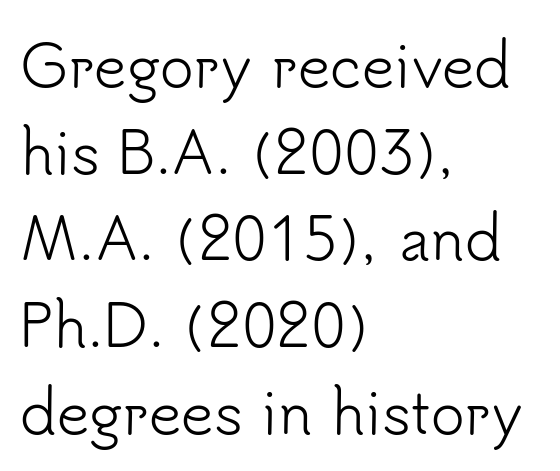
Any mark beneath the type? The region is blank. Each stroke keeps to a modest, everyday thickness or less. The paragraph has a hard left edge and a soft right edge. Normally led — the rows are evenly, conventionally spaced.
